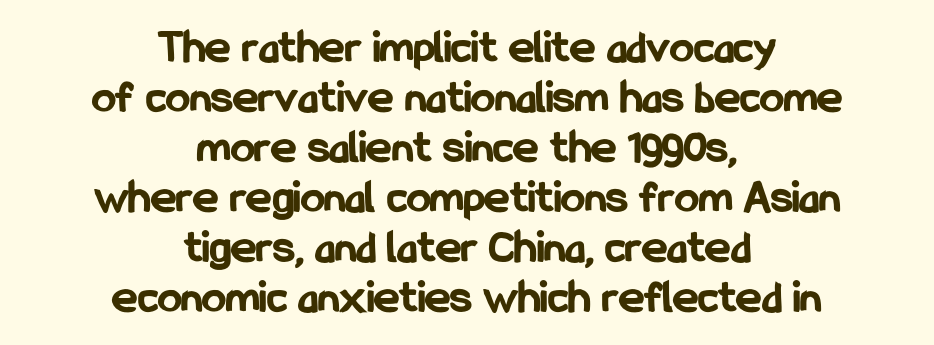
The image shows 48 px bold, condensed sans-serif type, upright; set centered, tight line spacing (1.04x), normal letter spacing, not underlined; low stroke contrast and a medium x-height.
